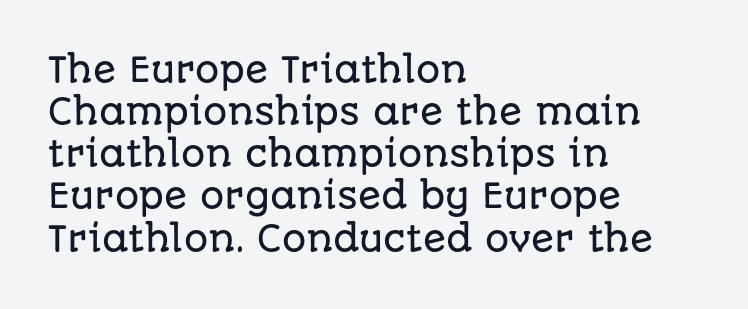
The image shows 34 px sans-serif type, upright; set left-aligned, line spacing 1.24x, normal letter spacing, not underlined; low stroke contrast and a large x-height.
